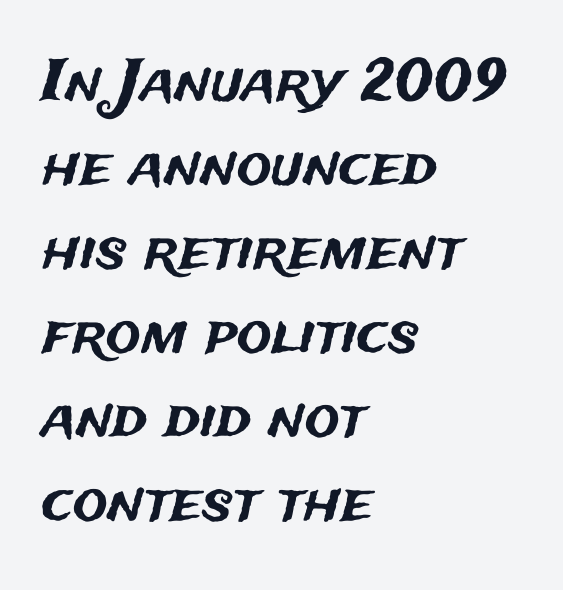
Q: Is the text italic (slanted)? A: Yes.
Q: Is the typeface a serif or a sans-serif typeface? A: Sans-serif.
Q: Is the text underlined? A: No.
Q: How is the paragraph aligned? A: Left-aligned.
Q: Is the spacing between letters normal or unusually wide? A: Normal.
Q: Is the spacing between lines tight, normal or loose? A: Normal.
Q: Width (condensed, normal, or wide)? A: Normal.
Q: Stroke contrast? A: Medium.
Q: x-height? A: Medium.
Q: Monospaced? A: No.
